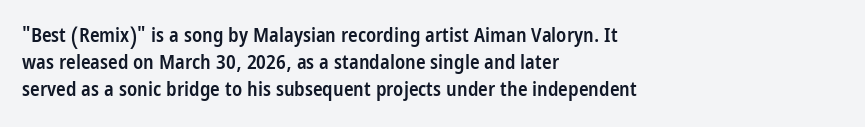
{"italic": "no", "bold": "semi", "underline": "no", "align": "left", "line_spacing": "normal", "line_spacing_ratio": 1.36, "letter_spacing": "normal", "letter_spacing_em": 0.0, "glyph_px": 20}
